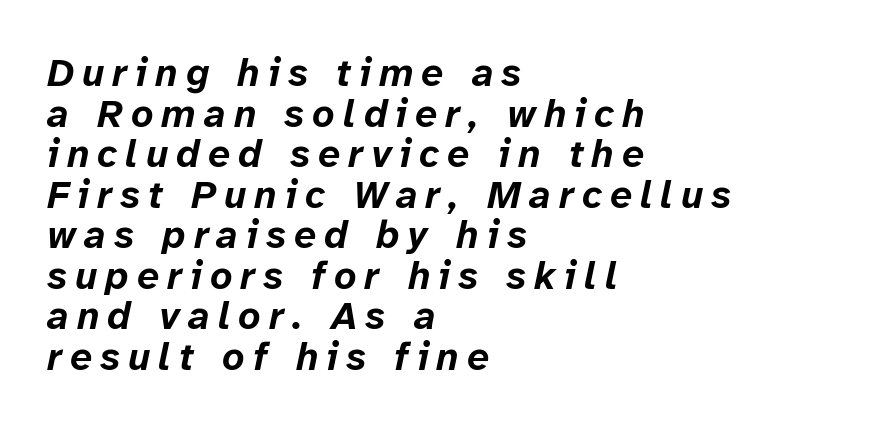
On the weight axis this lands at bold, roughly 700. The strip under each line holds only bare page. Character widths vary here, with narrow letters taking less room than wide ones. The rendering applies a slant to the glyphs.
